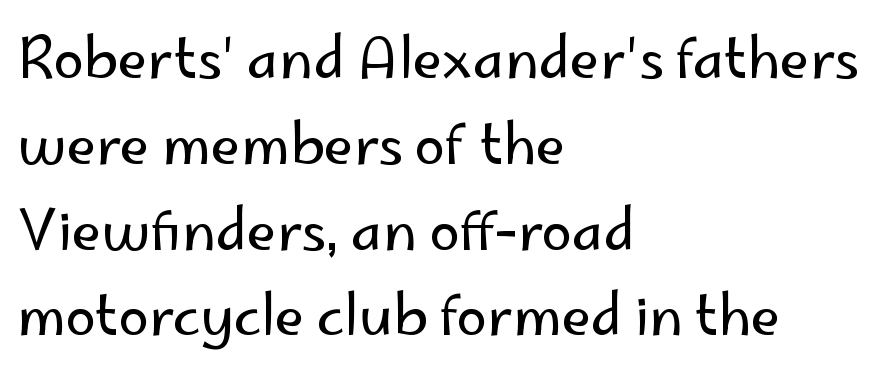
{"serif": "no", "italic": "no", "bold": "no", "weight": "regular", "width": "normal", "stroke_contrast": "low", "x_height": "small", "monospaced": "no", "underline": "no", "align": "left", "line_spacing": "normal", "line_spacing_ratio": 1.56, "letter_spacing": "normal", "letter_spacing_em": 0.0, "glyph_px": 55}
